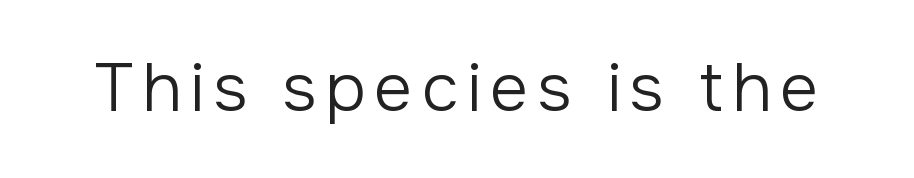
The image shows 67 px regular-weight sans-serif type, upright; set not underlined; low stroke contrast and a medium x-height.
